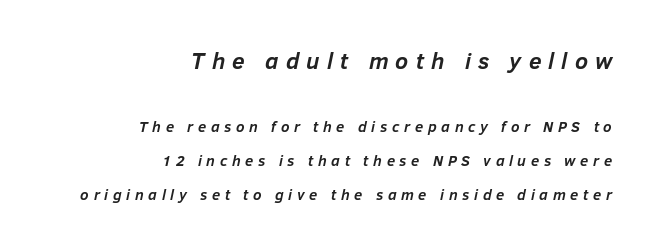
Q: Is the text bold? A: Yes.
Q: Is the text italic (slanted)? A: Yes, it leans right by about 12 degrees.
Q: Is the text underlined? A: No.
Q: How is the paragraph aligned? A: Right-aligned.
Q: Is the spacing between letters normal or unusually wide? A: Unusually wide.
Q: Is the spacing between lines tight, normal or loose? A: Loose.
Q: Which block of text is set in a larger size, the first (top) or the second (bottom)? A: The first (top) one.
